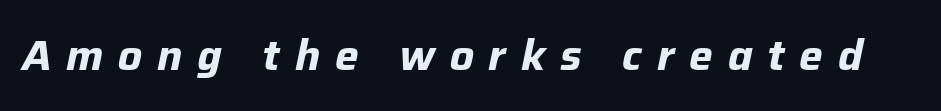
Q: Is the text bold? A: Yes.
Q: Is the text italic (slanted)? A: Yes, it leans right by about 12 degrees.
Q: Is the text underlined? A: No.
Q: Is the spacing between letters normal or unusually wide? A: Unusually wide.
Q: Width (condensed, normal, or wide)? A: Normal.
Q: Stroke contrast? A: Low.
Q: x-height? A: Medium.
Q: Monospaced? A: No.
